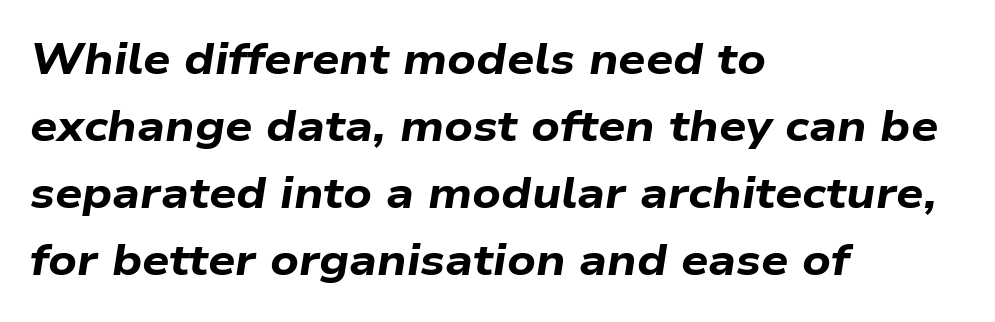
{"italic": "yes", "lean": "right", "slant_degrees": 9, "bold": "yes", "weight": "bold", "width": "wide", "stroke_contrast": "low", "x_height": "medium", "monospaced": "no", "underline": "no", "align": "left", "line_spacing": "normal", "line_spacing_ratio": 1.56, "letter_spacing": "normal", "letter_spacing_em": 0.0, "glyph_px": 43}
